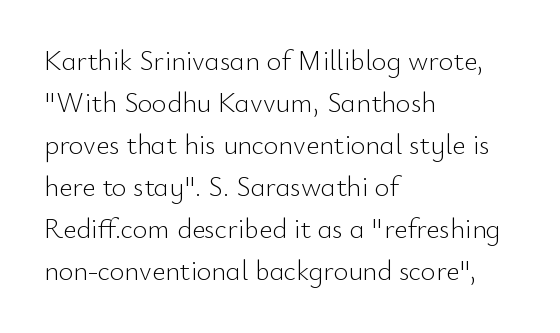
The image shows 28 px light sans-serif type, upright; set left-aligned, normal line spacing (1.5x), normal letter spacing, not underlined; low stroke contrast and a small x-height.
